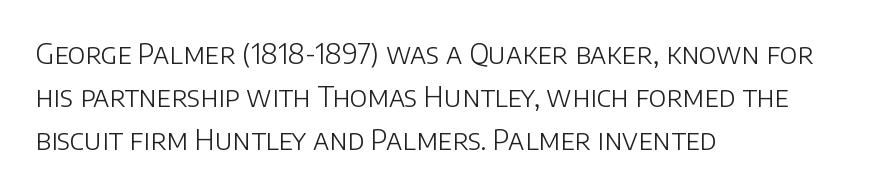
{"serif": "no", "italic": "no", "bold": "no", "weight": "light", "width": "normal", "stroke_contrast": "low", "x_height": "large", "monospaced": "no", "underline": "no", "align": "left", "line_spacing": "normal", "line_spacing_ratio": 1.54, "letter_spacing": "normal", "letter_spacing_em": 0.0, "glyph_px": 28}
